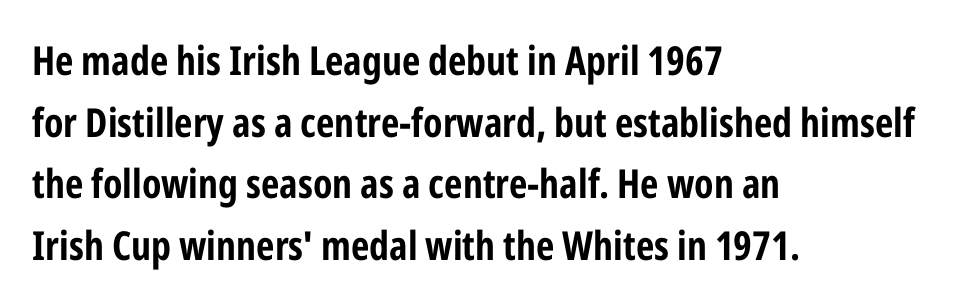
Q: Is the text bold? A: Yes.
Q: Is the text italic (slanted)? A: No, it is upright.
Q: Is the typeface a serif or a sans-serif typeface? A: Sans-serif.
Q: Is the text underlined? A: No.
Q: How is the paragraph aligned? A: Left-aligned.
Q: Is the spacing between letters normal or unusually wide? A: Normal.
Q: Is the spacing between lines tight, normal or loose? A: Normal.
Q: Width (condensed, normal, or wide)? A: Condensed.
Q: Stroke contrast? A: Low.
Q: x-height? A: Medium.
Q: Monospaced? A: No.
